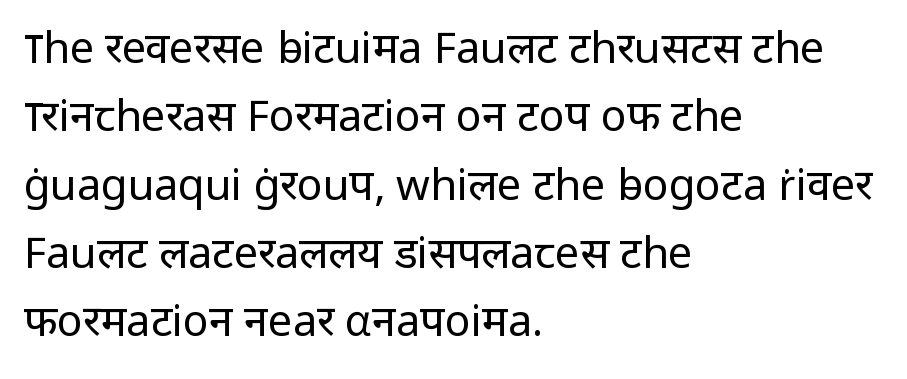
The image shows 43 px regular-weight sans-serif type, upright; set left-aligned, normal line spacing (1.59x), normal letter spacing, not underlined; low stroke contrast and a medium x-height.
